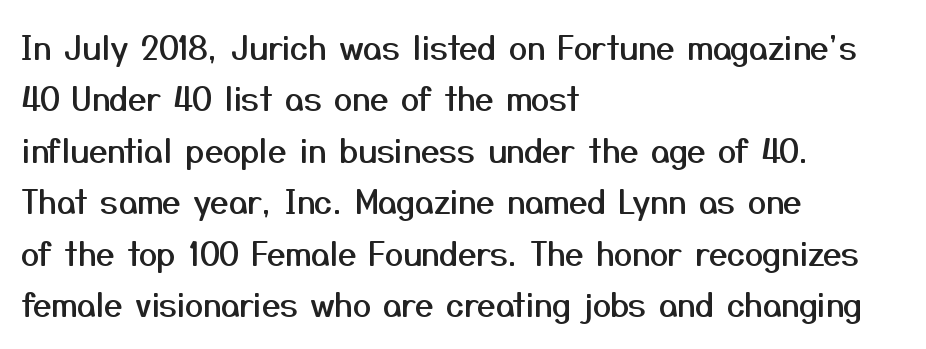
You can tell from the bare stems that sans-serif type was used. The typesetter chose a ragged-right arrangement here. A typesetter would call this proportional, since set widths differ per character. The gaps between neighbouring characters are ordinary and unremarkable.
